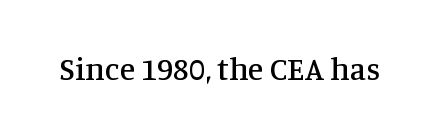
The image shows 32 px serif type, upright; set normal letter spacing, not underlined; medium stroke contrast and a large x-height.
